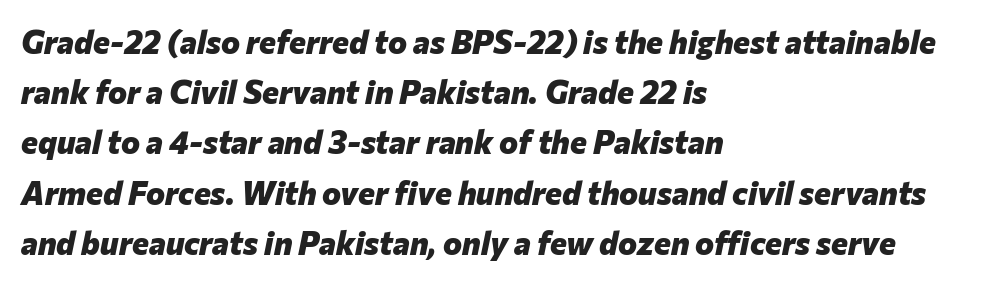
{"italic": "yes", "lean": "right", "slant_degrees": 12, "bold": "yes", "weight": "heavy", "width": "normal", "stroke_contrast": "low", "x_height": "medium", "monospaced": "no", "underline": "no", "align": "left", "line_spacing": "normal", "line_spacing_ratio": 1.57, "letter_spacing": "normal", "letter_spacing_em": 0.0, "glyph_px": 32}
